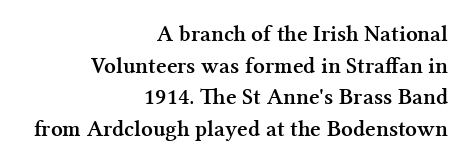
The image shows 23 px bold type, upright; set right-aligned, normal line spacing (1.37x), normal letter spacing, not underlined.
